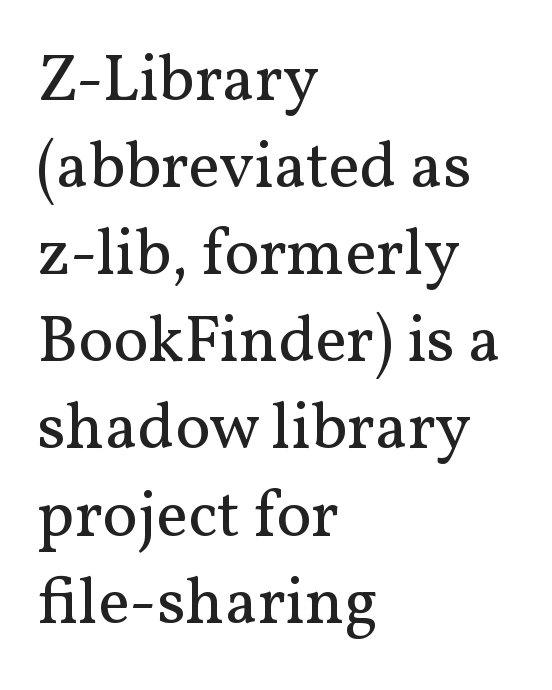
Q: Is the text bold? A: No.
Q: Is the text italic (slanted)? A: No, it is upright.
Q: Is the typeface a serif or a sans-serif typeface? A: Serif.
Q: Is the text underlined? A: No.
Q: How is the paragraph aligned? A: Left-aligned.
Q: Is the spacing between letters normal or unusually wide? A: Normal.
Q: Is the spacing between lines tight, normal or loose? A: Normal.
Q: Width (condensed, normal, or wide)? A: Normal.
Q: Stroke contrast? A: Medium.
Q: x-height? A: Medium.
Q: Monospaced? A: No.
